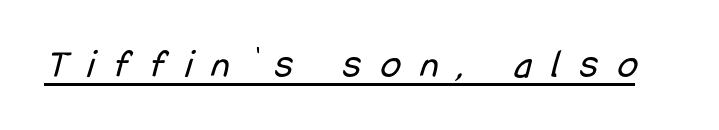
{"serif": "no", "bold": "no", "weight": "regular", "width": "condensed", "stroke_contrast": "low", "x_height": "medium", "monospaced": "no", "underline": "yes", "letter_spacing": "wide", "letter_spacing_em": 0.48, "glyph_px": 41}
